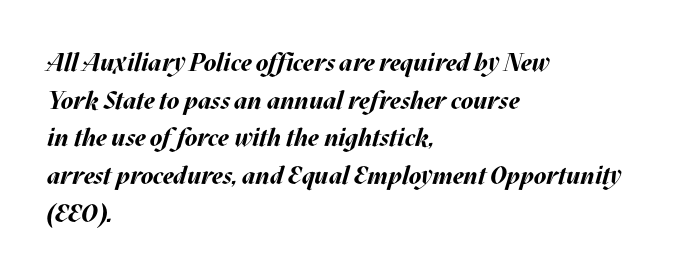
{"italic": "yes", "lean": "right", "slant_degrees": 17, "bold": "yes", "underline": "no", "align": "left", "line_spacing": "normal", "line_spacing_ratio": 1.51, "letter_spacing": "normal", "letter_spacing_em": 0.0, "glyph_px": 25}
